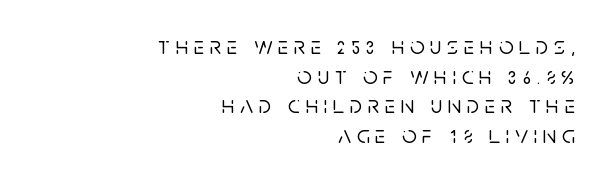
Typeset ragged left — the right edge is the straight one. Quick note: underline off. The gaps between neighbouring characters are conspicuously large. Characters remain perfectly vertical along every line.
